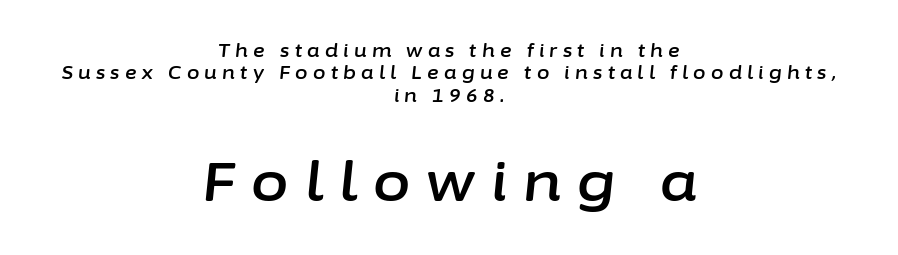
Q: Is the text italic (slanted)? A: Yes, it leans right by about 6 degrees.
Q: Is the text underlined? A: No.
Q: How is the paragraph aligned? A: Centered.
Q: Is the spacing between letters normal or unusually wide? A: Unusually wide.
Q: Which block of text is set in a larger size, the first (top) or the second (bottom)? A: The second (bottom) one.
Q: Width (condensed, normal, or wide)? A: Normal.
Q: Stroke contrast? A: Low.
Q: x-height? A: Medium.
Q: Monospaced? A: No.
